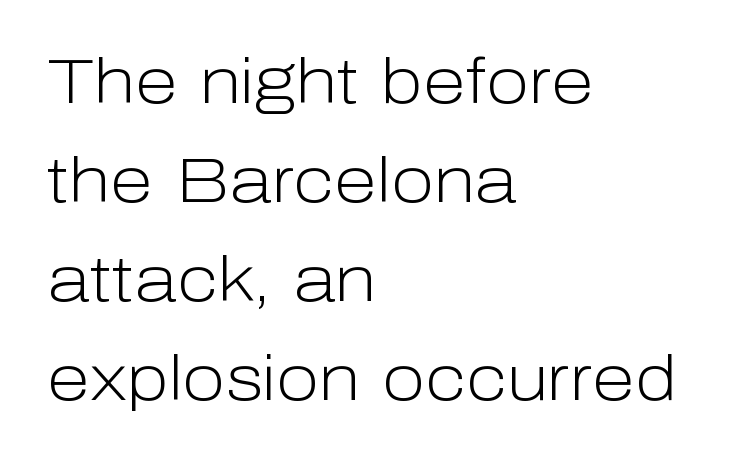
The image shows 63 px light sans-serif type, upright; set left-aligned, normal line spacing (1.57x), normal letter spacing, not underlined; low stroke contrast and a medium x-height.
